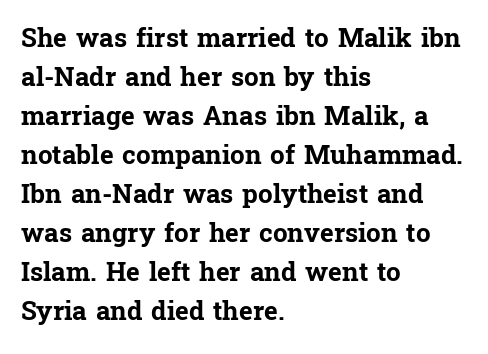
Q: Is the text bold? A: Yes.
Q: Is the text italic (slanted)? A: No, it is upright.
Q: Is the text underlined? A: No.
Q: How is the paragraph aligned? A: Left-aligned.
Q: Is the spacing between letters normal or unusually wide? A: Normal.
Q: Is the spacing between lines tight, normal or loose? A: Normal.
